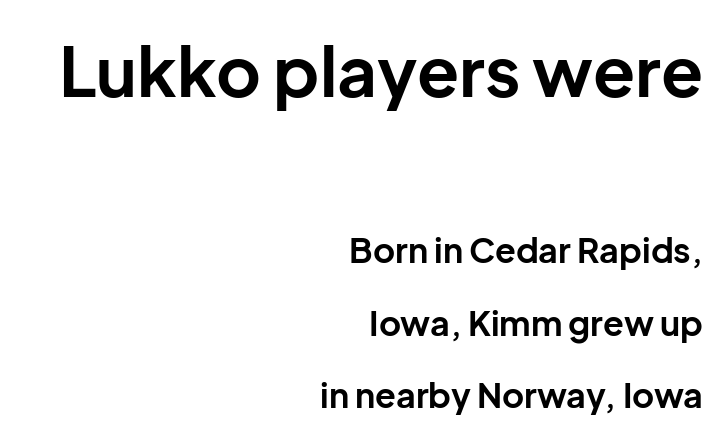
{"serif": "no", "italic": "no", "bold": "yes", "weight": "bold", "width": "normal", "stroke_contrast": "low", "x_height": "medium", "monospaced": "no", "underline": "no", "align": "right", "line_spacing": "loose", "line_spacing_ratio": 2.13, "letter_spacing": "normal", "letter_spacing_em": 0.0, "larger_block": "first", "size_ratio": 2.03, "glyph_px": 69}
